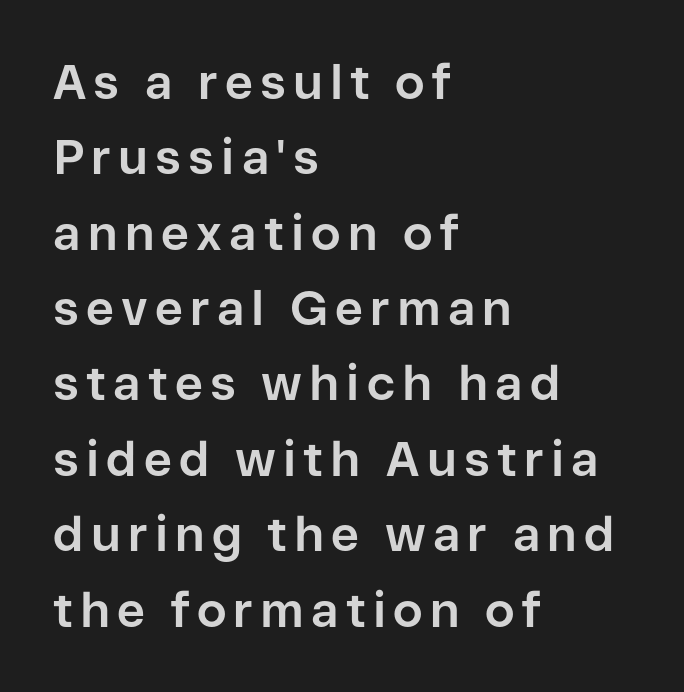
{"serif": "no", "italic": "no", "bold": "yes", "weight": "bold", "width": "normal", "stroke_contrast": "low", "x_height": "medium", "monospaced": "no", "underline": "no", "align": "left", "line_spacing": "normal", "line_spacing_ratio": 1.57, "glyph_px": 48}
